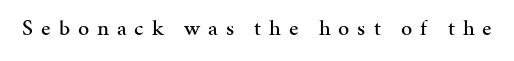
{"italic": "no", "underline": "no", "letter_spacing": "wide", "letter_spacing_em": 0.36, "glyph_px": 22}
